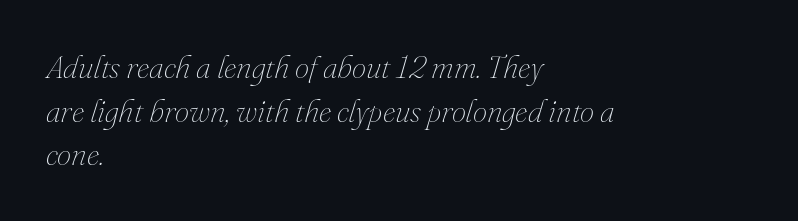
{"italic": "yes", "lean": "right", "slant_degrees": 16, "bold": "no", "weight": "thin", "width": "normal", "stroke_contrast": "medium", "x_height": "small", "monospaced": "no", "underline": "no", "align": "left", "line_spacing": "normal", "line_spacing_ratio": 1.36, "letter_spacing": "normal", "letter_spacing_em": 0.0, "glyph_px": 32}
